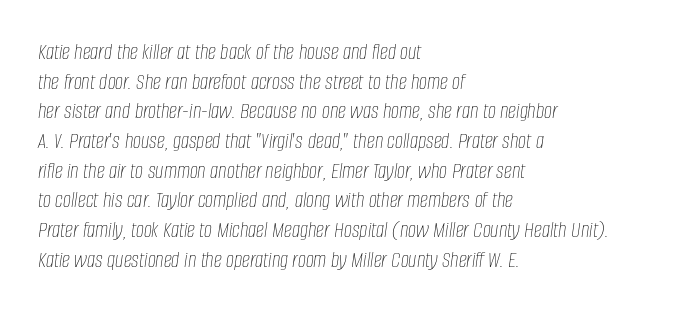
{"italic": "yes", "lean": "right", "slant_degrees": 8, "bold": "no", "underline": "no", "align": "left", "line_spacing": "normal", "line_spacing_ratio": 1.29, "letter_spacing": "normal", "letter_spacing_em": 0.0, "glyph_px": 23}
